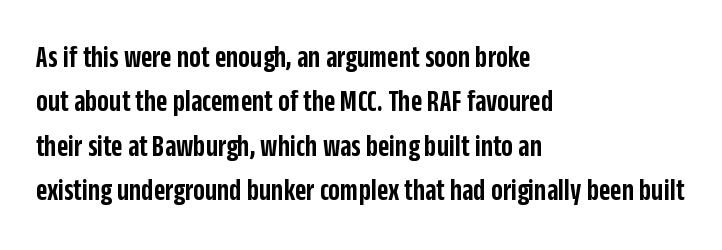
The image shows 31 px semibold, condensed sans-serif type, upright; set left-aligned, normal line spacing (1.43x), normal letter spacing, not underlined; low stroke contrast and a large x-height.
